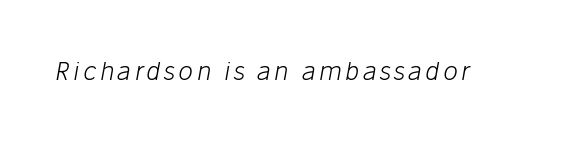
The passage shown leans; its letterforms are oblique. Honestly, there is no underline to notice here at all. Each stroke keeps to a modest, everyday thickness or less.
